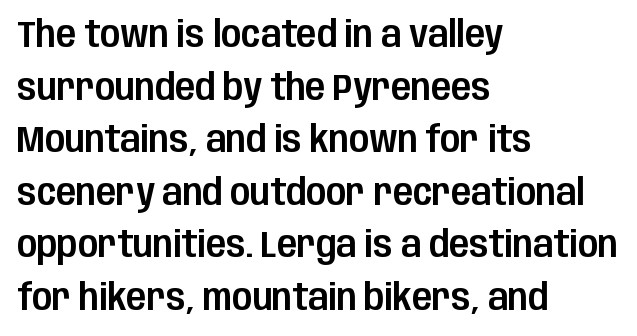
Just letters on the line, the space beneath them empty. The type family on display is of the sans-serif kind. Default kerning and tracking; the words read as compact shapes. The line-height multiplier appears to be the usual default. The letters stand upright; this is a roman face.
